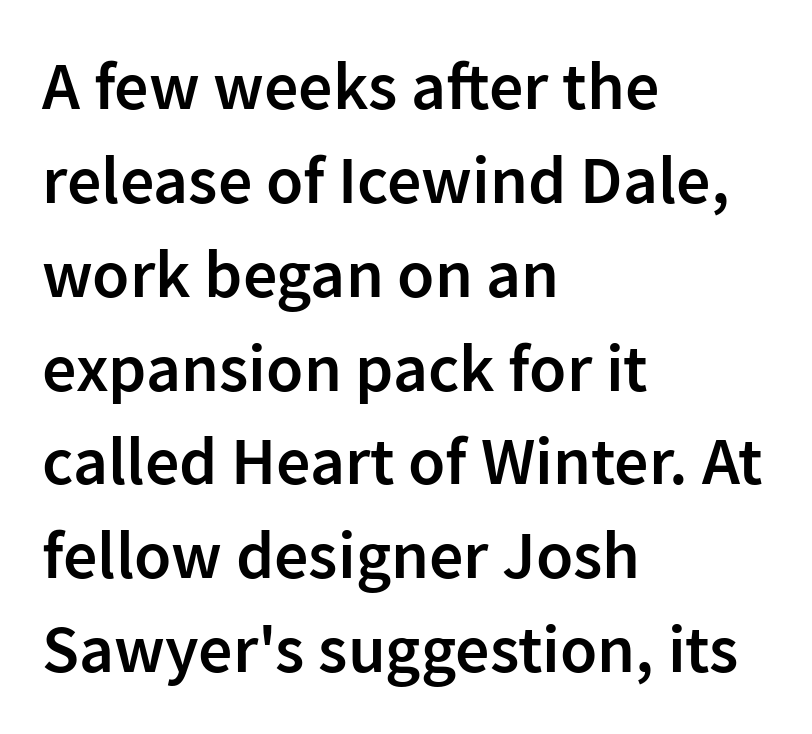
The image shows 68 px semibold sans-serif type, upright; set left-aligned, normal line spacing (1.38x), normal letter spacing, not underlined; low stroke contrast and a medium x-height.
